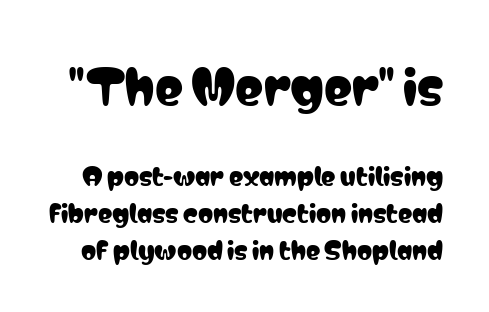
{"serif": "no", "italic": "no", "width": "condensed", "stroke_contrast": "low", "x_height": "medium", "monospaced": "no", "underline": "no", "line_spacing": "normal", "line_spacing_ratio": 1.54, "letter_spacing": "normal", "letter_spacing_em": 0.0, "larger_block": "first", "size_ratio": 1.96, "glyph_px": 47}
